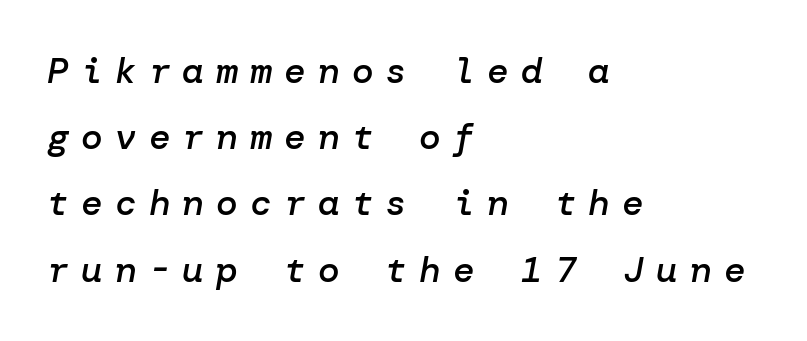
Q: Is the text bold? A: Semi-bold.
Q: Is the text italic (slanted)? A: Yes, it leans right by about 10 degrees.
Q: Is the text underlined? A: No.
Q: How is the paragraph aligned? A: Left-aligned.
Q: Is the spacing between letters normal or unusually wide? A: Unusually wide.
Q: Width (condensed, normal, or wide)? A: Normal.
Q: Stroke contrast? A: Low.
Q: x-height? A: Medium.
